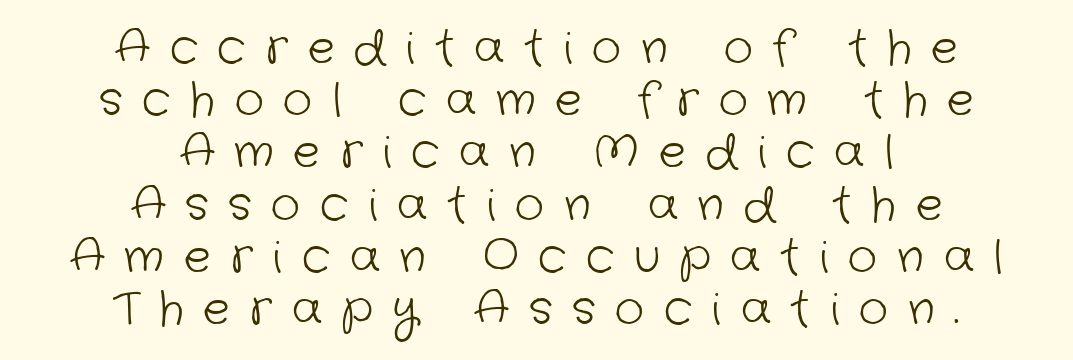
The image shows 45 px light sans-serif type; set centered, line spacing 1.16x, unusually wide letter spacing (+0.44 em), not underlined; low stroke contrast and a medium x-height.
